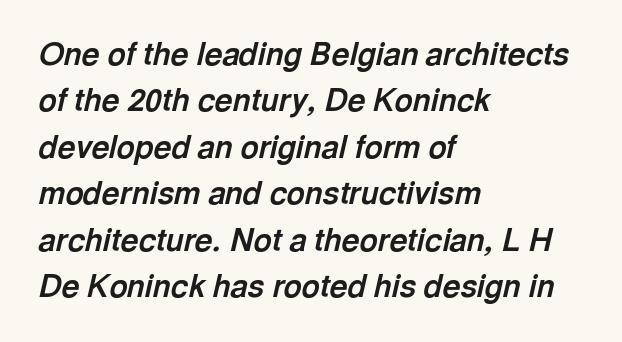
Q: Is the text bold? A: Yes.
Q: Is the text italic (slanted)? A: Yes, it leans right by about 13 degrees.
Q: Is the text underlined? A: No.
Q: How is the paragraph aligned? A: Left-aligned.
Q: Is the spacing between letters normal or unusually wide? A: Normal.
Q: Is the spacing between lines tight, normal or loose? A: Normal.
Q: Width (condensed, normal, or wide)? A: Normal.
Q: x-height? A: Medium.
Q: Monospaced? A: No.
